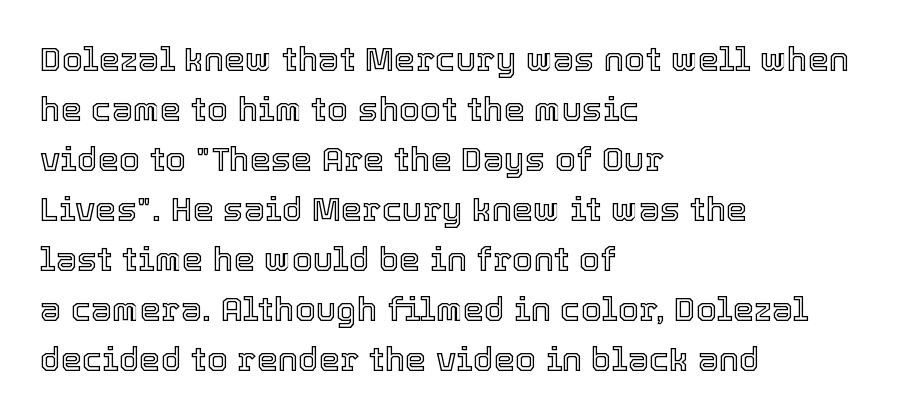
The image shows 34 px text type, upright; set left-aligned, normal line spacing (1.47x), normal letter spacing, not underlined; a medium x-height.
